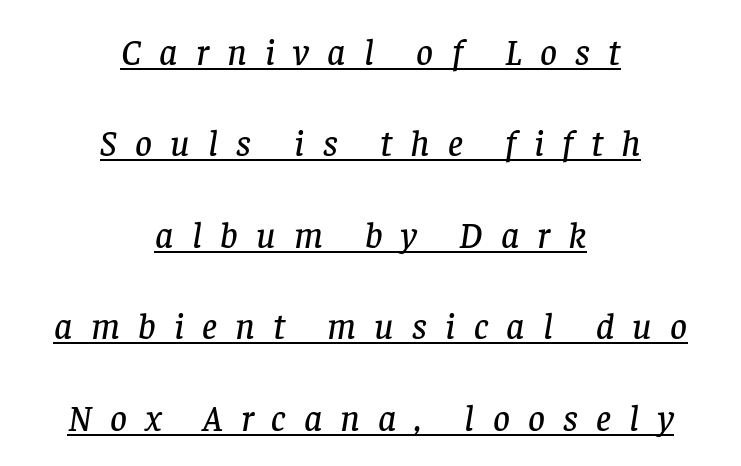
The image shows 37 px serif type, italic (leaning right); set centered, loose line spacing (2.47x), unusually wide letter spacing (+0.49 em), underlined; low stroke contrast and a large x-height.
